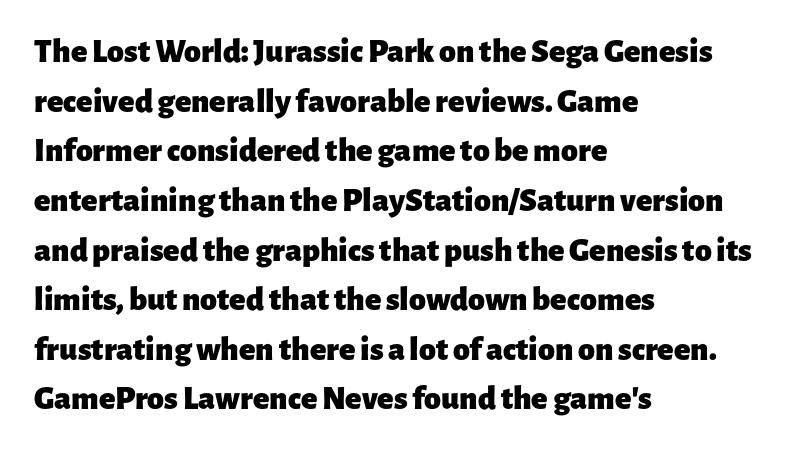
The image shows 34 px heavy sans-serif type, upright; set left-aligned, normal line spacing (1.46x), normal letter spacing, not underlined; low stroke contrast and a medium x-height.
